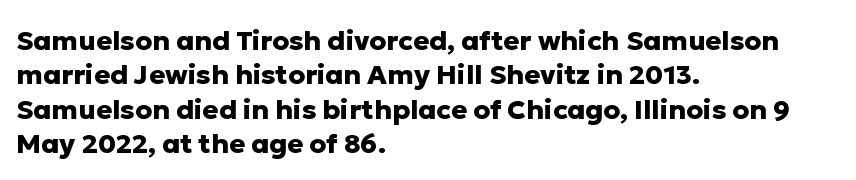
The image shows 27 px bold type, upright; set left-aligned, normal line spacing (1.27x), normal letter spacing, not underlined.
